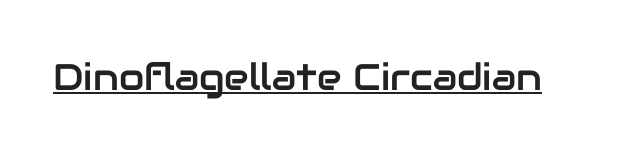
Unlike italic type, these characters show no tilt at all. You could call the tracking neutral — neither tight nor loose. Is this a fixed-width face? No — the glyphs have proportional, varying widths. Underlined type. Nothing sits at the stroke ends, so this counts as sans-serif.
